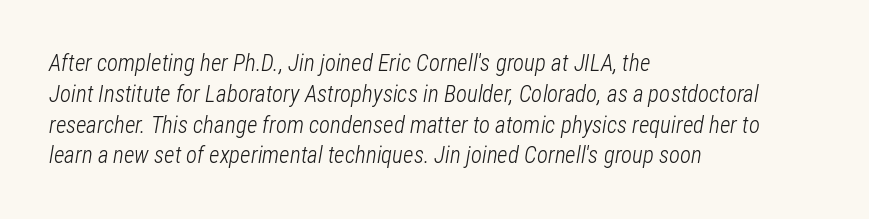
The image shows 23 px text type, italic (leaning right); set left-aligned, normal line spacing (1.34x), normal letter spacing, not underlined.
